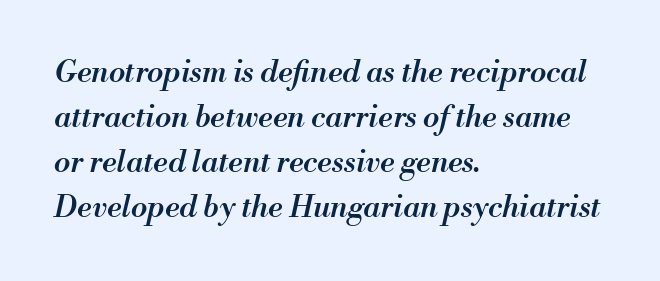
Evenly set lines give the paragraph a standard silhouette. These words are printed semibold, heavier than regular yet not bold. Compared with ordinary roman type, these characters are visibly tilted. A classic flush-left, rag-right setting is used for this passage.
